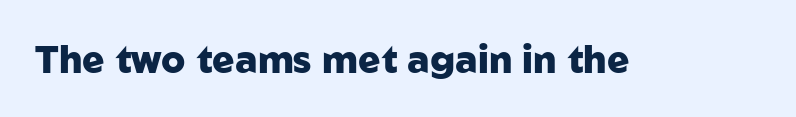
{"serif": "no", "italic": "no", "bold": "yes", "weight": "heavy", "width": "normal", "stroke_contrast": "low", "x_height": "medium", "monospaced": "no", "underline": "no", "letter_spacing": "normal", "letter_spacing_em": 0.0, "glyph_px": 37}
